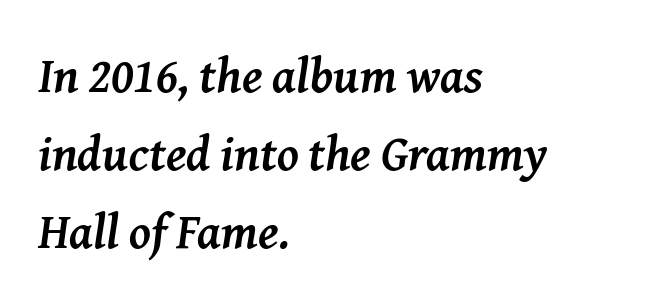
Q: Is the text bold? A: Yes.
Q: Is the text italic (slanted)? A: Yes, it leans right by about 8 degrees.
Q: Is the typeface a serif or a sans-serif typeface? A: Serif.
Q: Is the text underlined? A: No.
Q: How is the paragraph aligned? A: Left-aligned.
Q: Is the spacing between letters normal or unusually wide? A: Normal.
Q: Is the spacing between lines tight, normal or loose? A: Normal.
Q: Width (condensed, normal, or wide)? A: Normal.
Q: Stroke contrast? A: Medium.
Q: x-height? A: Medium.
Q: Monospaced? A: No.
